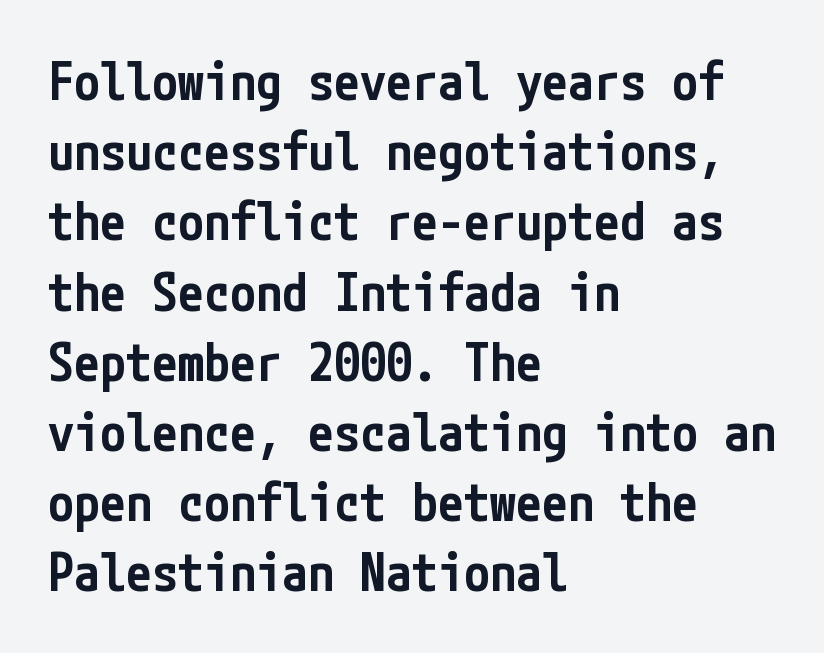
The image shows 52 px semibold, condensed sans-serif type, upright; set left-aligned, normal line spacing (1.35x), normal letter spacing, not underlined; low stroke contrast and a medium x-height.
